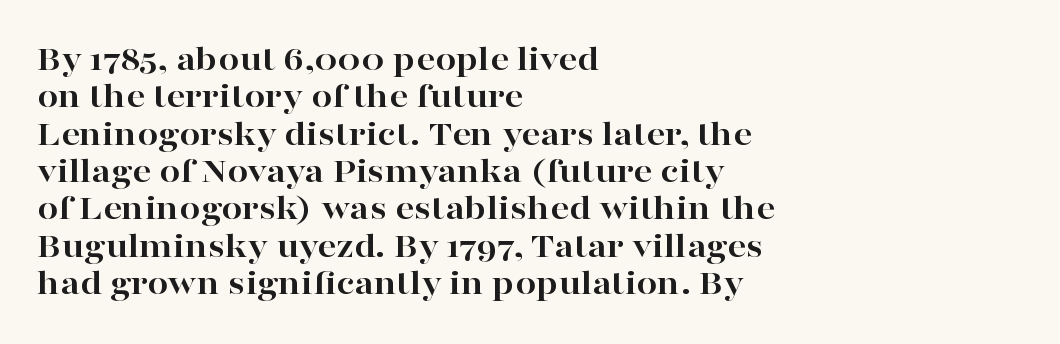
{"serif": "yes", "italic": "no", "bold": "yes", "weight": "bold", "width": "wide", "stroke_contrast": "high", "x_height": "medium", "monospaced": "no", "underline": "no", "align": "left", "line_spacing": "tight", "line_spacing_ratio": 1.01, "letter_spacing": "normal", "letter_spacing_em": 0.0, "glyph_px": 37}
